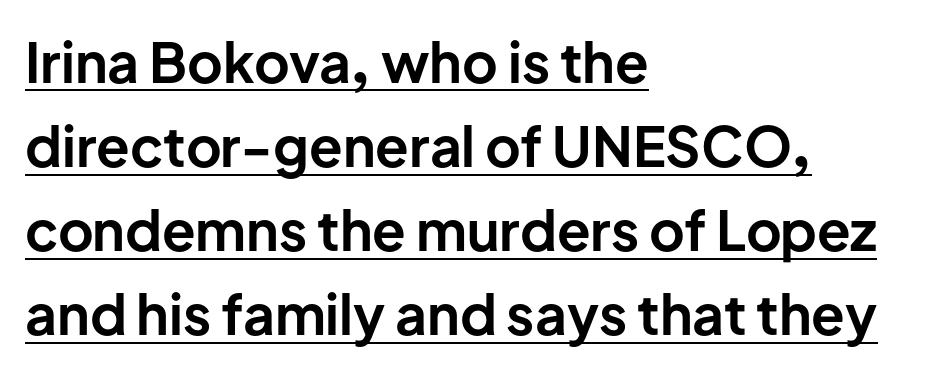
This sample is left-justified, so line endings fall wherever the words run out. Characters remain perfectly vertical along every line. The letters are bold, with thick, heavy strokes. Each letter keeps its own natural width here, so spacing adapts to shape. Normally led — the rows are evenly, conventionally spaced. Characters follow at the spacing the type designer built in.
